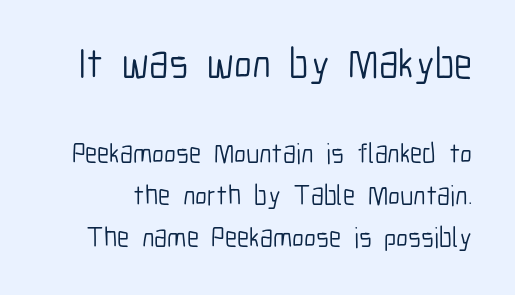
Q: Is the text bold? A: No.
Q: Is the text italic (slanted)? A: No, it is upright.
Q: Is the typeface a serif or a sans-serif typeface? A: Sans-serif.
Q: Is the text underlined? A: No.
Q: Is the spacing between letters normal or unusually wide? A: Normal.
Q: Is the spacing between lines tight, normal or loose? A: Normal.
Q: Which block of text is set in a larger size, the first (top) or the second (bottom)? A: The first (top) one.
Q: Width (condensed, normal, or wide)? A: Condensed.
Q: Stroke contrast? A: Low.
Q: x-height? A: Medium.
Q: Monospaced? A: No.
